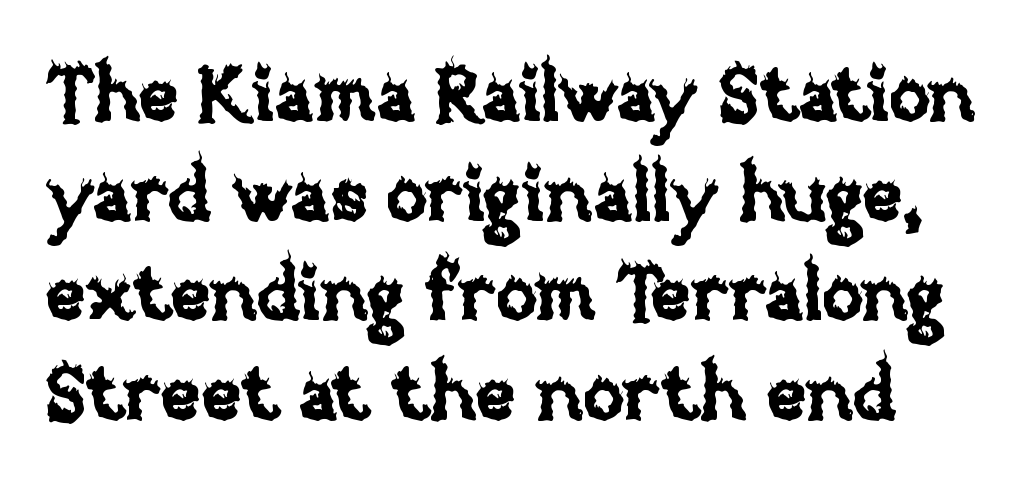
Q: Is the text italic (slanted)? A: No, it is upright.
Q: Is the text underlined? A: No.
Q: Is the spacing between letters normal or unusually wide? A: Normal.
Q: Is the spacing between lines tight, normal or loose? A: Normal.
Q: Width (condensed, normal, or wide)? A: Normal.
Q: Stroke contrast? A: Low.
Q: x-height? A: Large.
Q: Monospaced? A: No.
